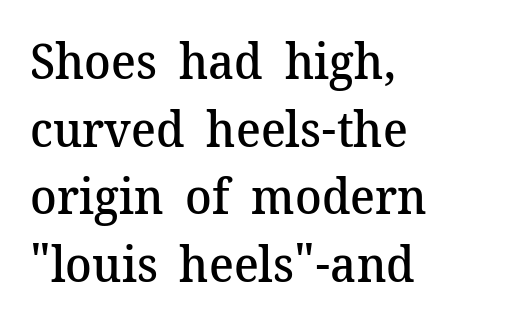
Q: Is the text bold? A: Semi-bold.
Q: Is the text italic (slanted)? A: No, it is upright.
Q: Is the typeface a serif or a sans-serif typeface? A: Serif.
Q: Is the text underlined? A: No.
Q: How is the paragraph aligned? A: Left-aligned.
Q: Is the spacing between letters normal or unusually wide? A: Normal.
Q: Is the spacing between lines tight, normal or loose? A: Normal.
Q: Width (condensed, normal, or wide)? A: Normal.
Q: Stroke contrast? A: Medium.
Q: x-height? A: Medium.
Q: Monospaced? A: No.
